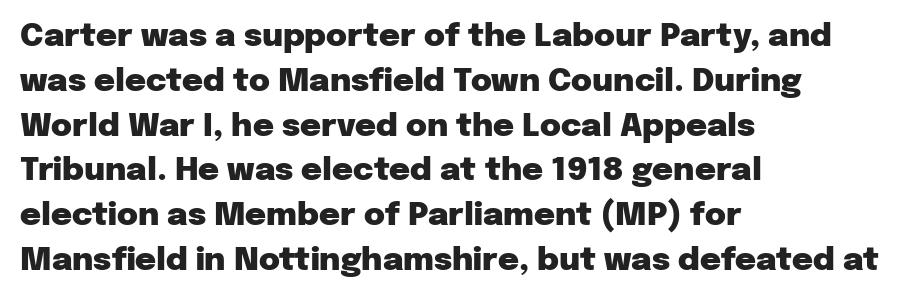
Q: Is the text bold? A: Yes.
Q: Is the text italic (slanted)? A: No, it is upright.
Q: Is the typeface a serif or a sans-serif typeface? A: Sans-serif.
Q: Is the text underlined? A: No.
Q: How is the paragraph aligned? A: Left-aligned.
Q: Is the spacing between letters normal or unusually wide? A: Normal.
Q: Is the spacing between lines tight, normal or loose? A: Normal.
Q: Width (condensed, normal, or wide)? A: Normal.
Q: Stroke contrast? A: Low.
Q: x-height? A: Medium.
Q: Monospaced? A: No.
